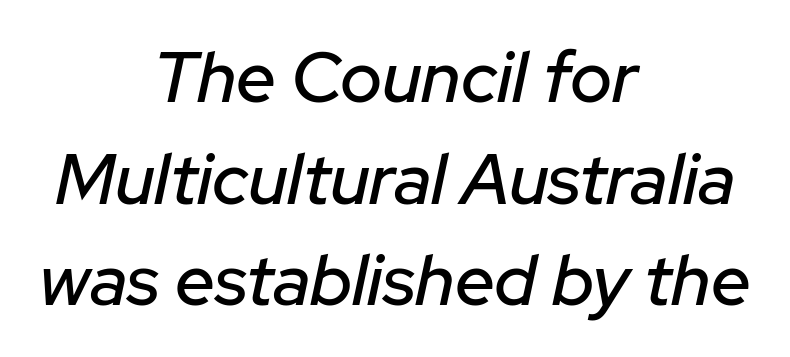
The image shows 71 px text type, italic (leaning right); set centered, normal line spacing (1.43x), normal letter spacing, not underlined; low stroke contrast and a medium x-height.
